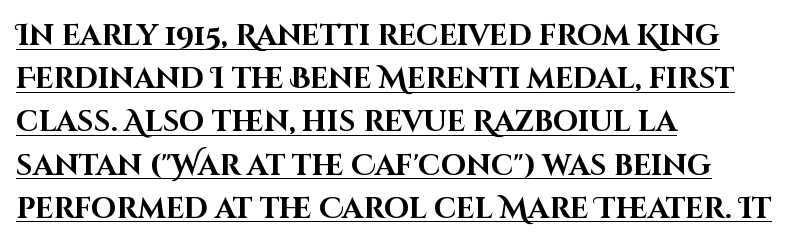
Check the space under the baseline: a stroke is drawn there. Think of a printed novel: that variable character pitch is what you see here. The typesetting leans heavy: a genuine bold. No feet cap the strokes, marking this as sans-serif type.
